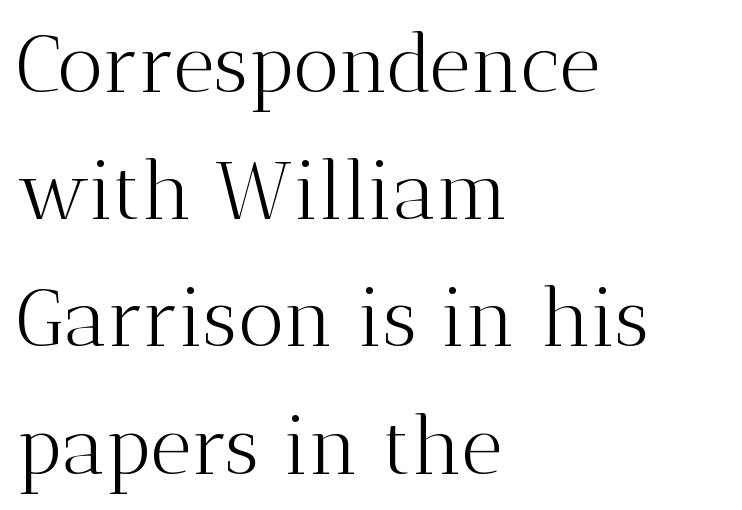
{"serif": "yes", "italic": "no", "bold": "no", "weight": "light", "width": "normal", "stroke_contrast": "medium", "x_height": "medium", "monospaced": "no", "underline": "no", "align": "left", "line_spacing": "normal", "line_spacing_ratio": 1.59, "letter_spacing": "normal", "letter_spacing_em": 0.0, "glyph_px": 80}
